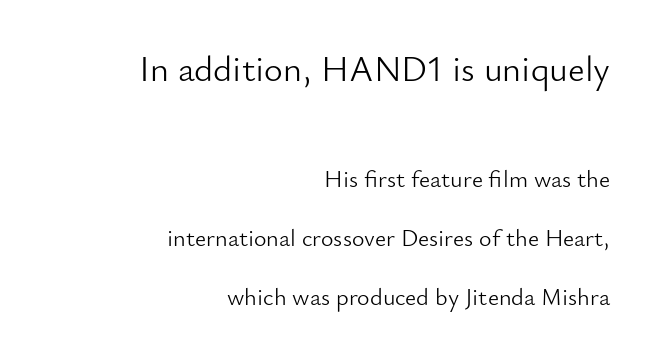
The line-height multiplier appears high, well above default. Every row of glyphs terminates at an identical x-position on the right. Note the varied advance widths — an 'i' is clearly narrower than an 'm'. Does the bottom block carry the larger type? No, the top block does.
